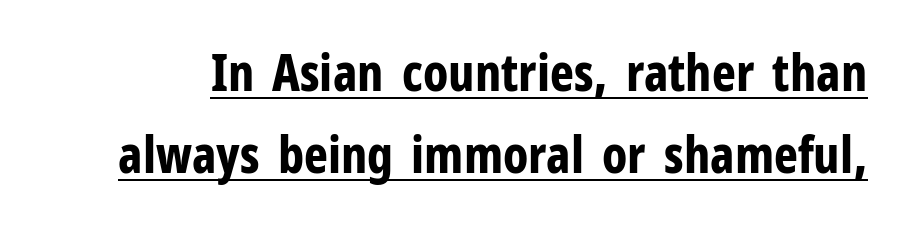
Q: Is the text bold? A: Yes.
Q: Is the text italic (slanted)? A: No, it is upright.
Q: Is the typeface a serif or a sans-serif typeface? A: Sans-serif.
Q: Is the text underlined? A: Yes.
Q: Is the spacing between letters normal or unusually wide? A: Normal.
Q: Is the spacing between lines tight, normal or loose? A: Normal.
Q: Width (condensed, normal, or wide)? A: Condensed.
Q: Stroke contrast? A: Low.
Q: x-height? A: Medium.
Q: Monospaced? A: No.
